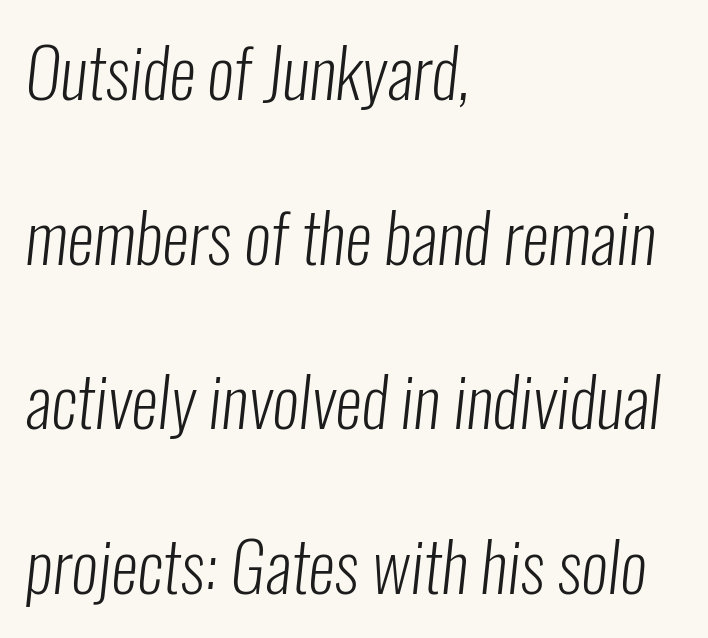
Each letter keeps its own natural width here, so spacing adapts to shape. You could fit nearly another row in the gap between these rows. Is this a sans? Yes — the strokes have no serifs. This rendering features lettering with no underline.
